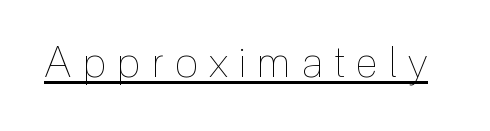
{"italic": "no", "bold": "no", "weight": "thin", "width": "condensed", "x_height": "medium", "monospaced": "no", "underline": "yes", "letter_spacing": "wide", "letter_spacing_em": 0.27, "glyph_px": 42}
